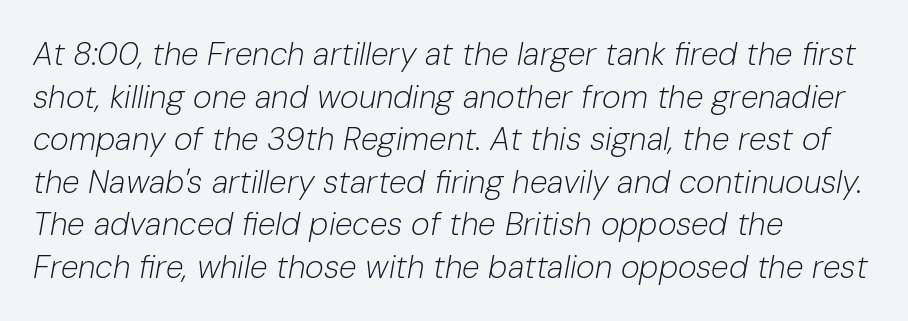
{"italic": "yes", "lean": "right", "slant_degrees": 10, "bold": "no", "weight": "light", "width": "normal", "stroke_contrast": "low", "x_height": "medium", "monospaced": "no", "underline": "no", "align": "left", "line_spacing": "normal", "line_spacing_ratio": 1.33, "letter_spacing": "normal", "letter_spacing_em": 0.0, "glyph_px": 32}
